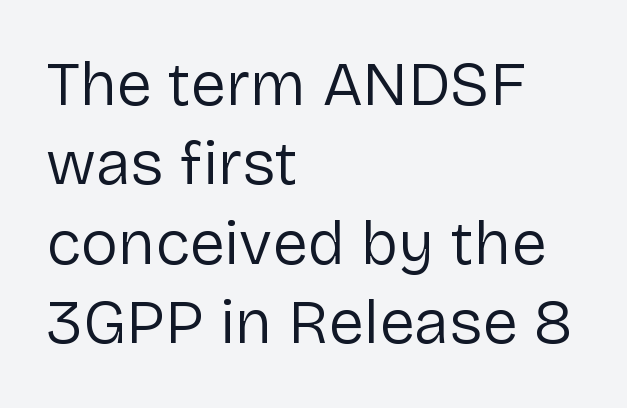
Words appear dense and cohesive because spacing is normal. Character widths vary here, with narrow letters taking less room than wide ones. Italic? Not at all — the glyphs are vertical. The baseline area is clear. Letters have the restrained weight of plain body copy at most.
